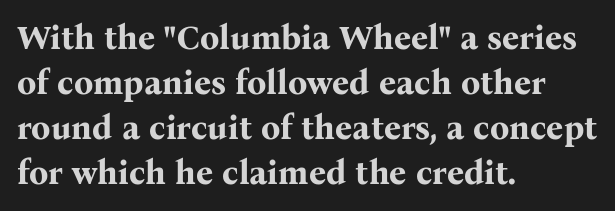
{"serif": "yes", "italic": "no", "bold": "yes", "weight": "bold", "width": "normal", "stroke_contrast": "medium", "x_height": "medium", "monospaced": "no", "underline": "no", "align": "left", "line_spacing": "normal", "line_spacing_ratio": 1.32, "letter_spacing": "normal", "letter_spacing_em": 0.0, "glyph_px": 34}
